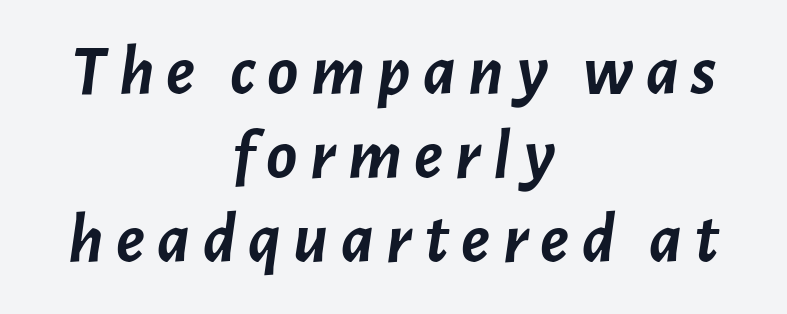
Q: Is the text bold? A: Yes.
Q: Is the text italic (slanted)? A: Yes, it leans right by about 7 degrees.
Q: Is the text underlined? A: No.
Q: How is the paragraph aligned? A: Centered.
Q: Width (condensed, normal, or wide)? A: Normal.
Q: Stroke contrast? A: Low.
Q: x-height? A: Medium.
Q: Monospaced? A: No.
